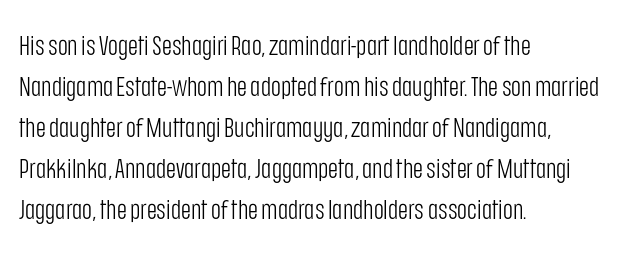
On a weight scale, this lands at 450 or below. The passage shown has conventional tracking throughout. A normal amount of white space separates one row of letters from the next. The rag falls on the right side of this text block.
